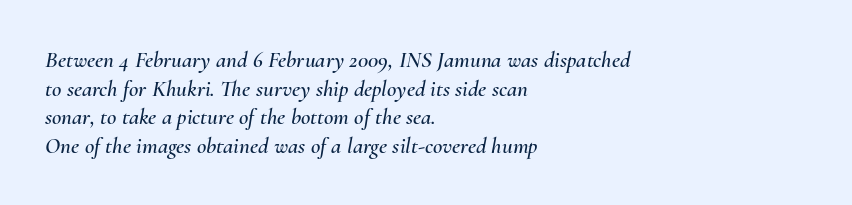
Words float on clear page, feet unadorned. The paragraph has a hard left edge and a soft right edge. Observe the ordinary spacing: letters are neighbours, not strangers. Characters are canted at an angle relative to the baseline's perpendicular.
